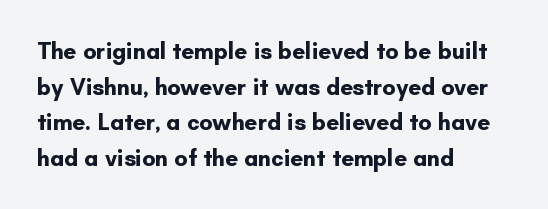
The image shows 23 px bold type, upright; set left-aligned, normal line spacing (1.55x), normal letter spacing, not underlined.
